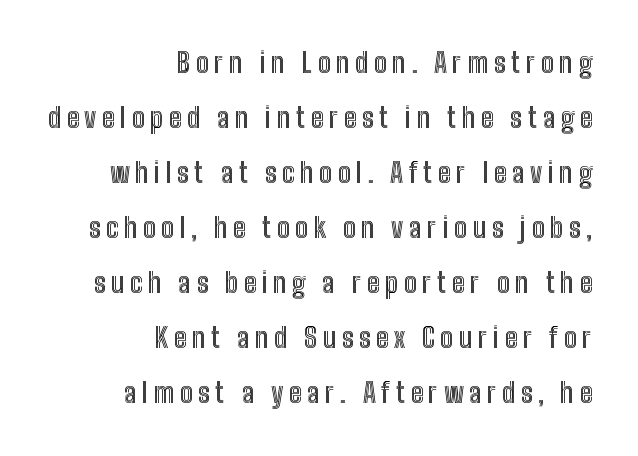
{"italic": "no", "underline": "no", "align": "right", "line_spacing": "loose", "line_spacing_ratio": 2.04, "letter_spacing": "wide", "letter_spacing_em": 0.2, "glyph_px": 27}
